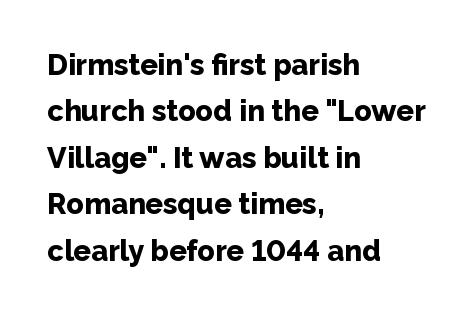
Q: Is the text bold? A: Yes.
Q: Is the text italic (slanted)? A: No, it is upright.
Q: Is the typeface a serif or a sans-serif typeface? A: Sans-serif.
Q: Is the text underlined? A: No.
Q: How is the paragraph aligned? A: Left-aligned.
Q: Is the spacing between letters normal or unusually wide? A: Normal.
Q: Is the spacing between lines tight, normal or loose? A: Normal.
Q: Width (condensed, normal, or wide)? A: Normal.
Q: Stroke contrast? A: Low.
Q: x-height? A: Medium.
Q: Monospaced? A: No.
